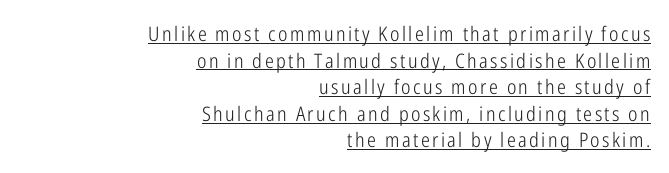
Q: Is the text bold? A: No.
Q: Is the text italic (slanted)? A: No, it is upright.
Q: Is the text underlined? A: Yes.
Q: How is the paragraph aligned? A: Right-aligned.
Q: Is the spacing between lines tight, normal or loose? A: Normal.
